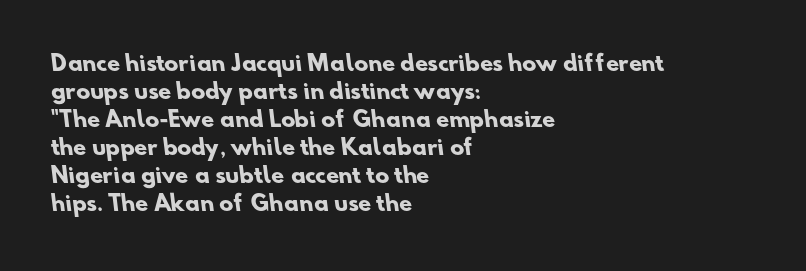
Q: Is the text bold? A: Yes.
Q: Is the text underlined? A: No.
Q: How is the paragraph aligned? A: Left-aligned.
Q: Is the spacing between letters normal or unusually wide? A: Normal.
Q: Is the spacing between lines tight, normal or loose? A: Normal.
